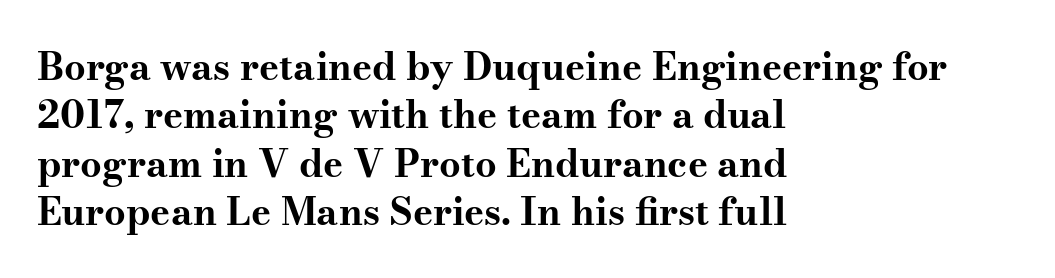
The image shows 38 px bold, wide serif type, upright; set left-aligned, normal line spacing (1.27x), normal letter spacing, not underlined; medium stroke contrast and a small x-height.
